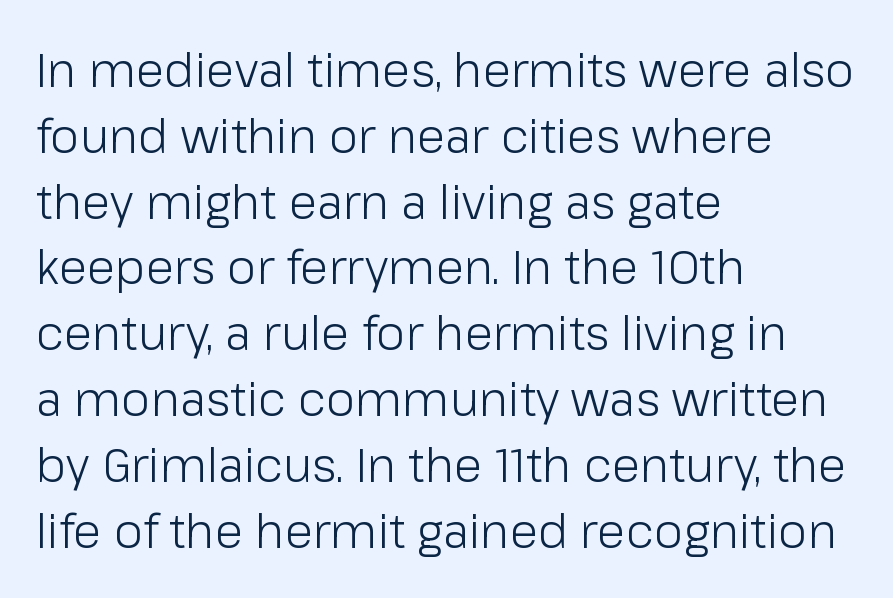
Q: Is the text bold? A: No.
Q: Is the text italic (slanted)? A: No, it is upright.
Q: Is the typeface a serif or a sans-serif typeface? A: Sans-serif.
Q: Is the text underlined? A: No.
Q: How is the paragraph aligned? A: Left-aligned.
Q: Is the spacing between letters normal or unusually wide? A: Normal.
Q: Is the spacing between lines tight, normal or loose? A: Normal.
Q: Width (condensed, normal, or wide)? A: Normal.
Q: Stroke contrast? A: Low.
Q: x-height? A: Medium.
Q: Monospaced? A: No.
